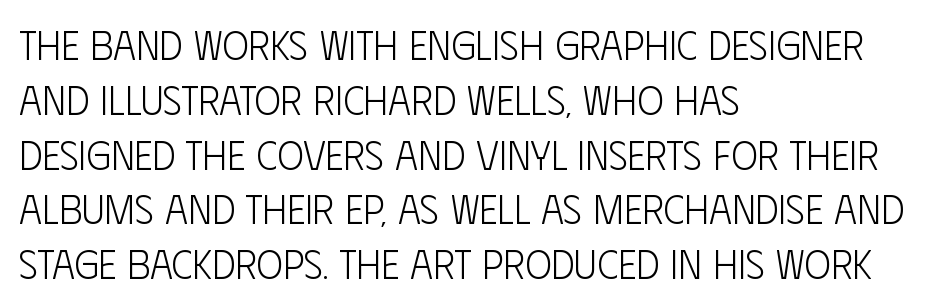
{"serif": "no", "italic": "no", "bold": "no", "weight": "light", "width": "condensed", "stroke_contrast": "low", "x_height": "large", "monospaced": "no", "underline": "no", "align": "left", "line_spacing": "normal", "line_spacing_ratio": 1.37, "letter_spacing": "normal", "letter_spacing_em": 0.0, "glyph_px": 40}
